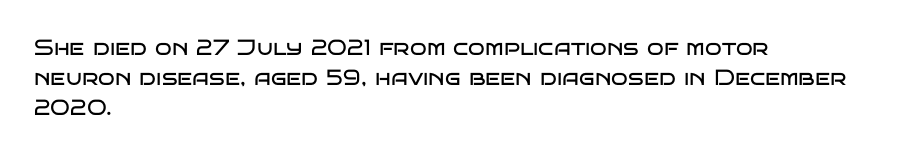
Q: Is the text bold? A: No.
Q: Is the text italic (slanted)? A: No, it is upright.
Q: Is the text underlined? A: No.
Q: How is the paragraph aligned? A: Left-aligned.
Q: Is the spacing between letters normal or unusually wide? A: Normal.
Q: Is the spacing between lines tight, normal or loose? A: Normal.
